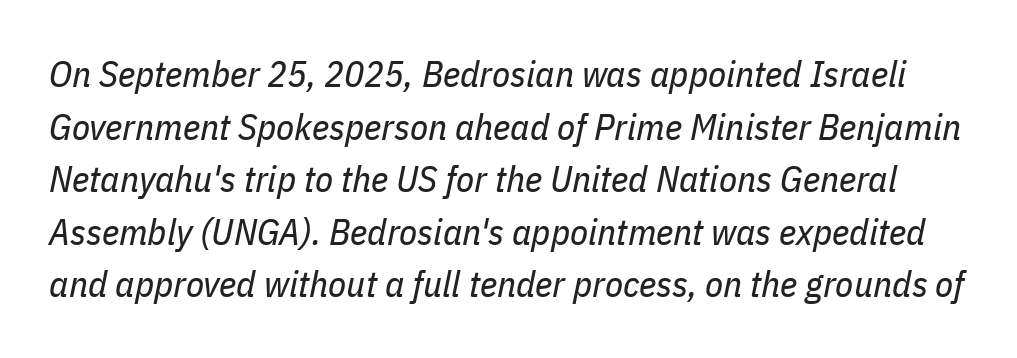
The image shows 37 px regular-weight, condensed type, italic (leaning right); set normal line spacing (1.42x), normal letter spacing, not underlined; low stroke contrast and a medium x-height.
